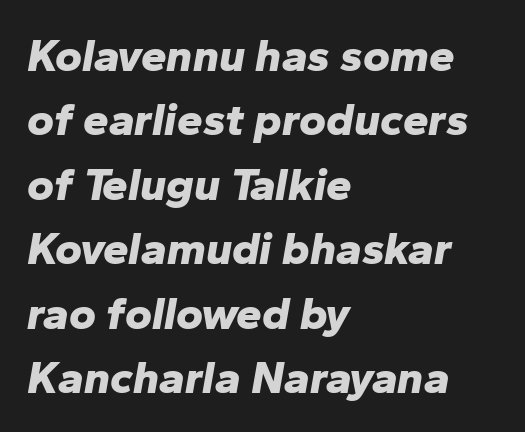
{"italic": "yes", "lean": "right", "slant_degrees": 10, "bold": "yes", "weight": "bold", "width": "normal", "stroke_contrast": "low", "x_height": "medium", "monospaced": "no", "underline": "no", "align": "left", "line_spacing": "normal", "line_spacing_ratio": 1.4, "letter_spacing": "normal", "letter_spacing_em": 0.0, "glyph_px": 46}
